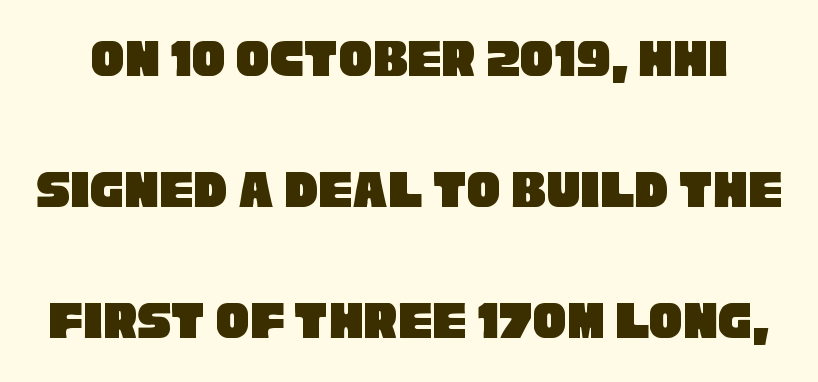
The image shows 56 px condensed sans-serif type; set loose line spacing (2.34x), normal letter spacing, not underlined; low stroke contrast and a large x-height.
